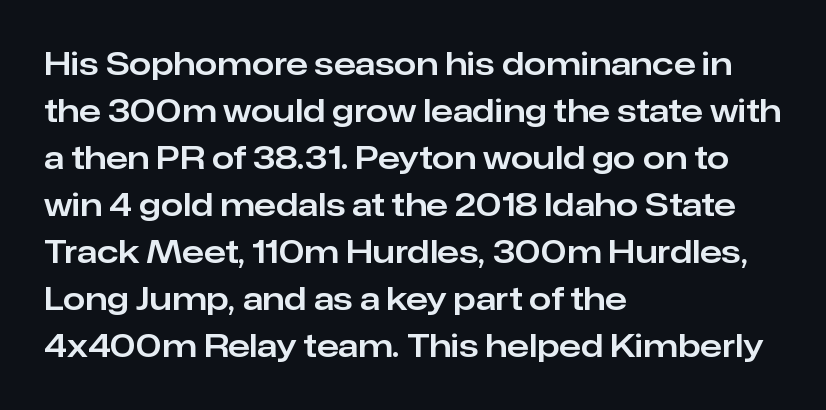
{"serif": "no", "italic": "no", "width": "normal", "stroke_contrast": "low", "x_height": "medium", "monospaced": "no", "underline": "no", "align": "left", "line_spacing": "normal", "line_spacing_ratio": 1.47, "letter_spacing": "normal", "letter_spacing_em": 0.0, "glyph_px": 32}
